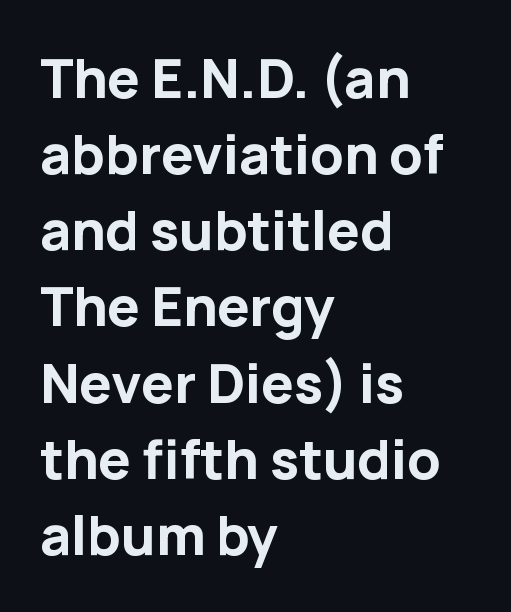
Q: Is the text bold? A: Yes.
Q: Is the text italic (slanted)? A: No, it is upright.
Q: Is the typeface a serif or a sans-serif typeface? A: Sans-serif.
Q: Is the text underlined? A: No.
Q: How is the paragraph aligned? A: Left-aligned.
Q: Is the spacing between letters normal or unusually wide? A: Normal.
Q: Is the spacing between lines tight, normal or loose? A: Normal.
Q: Width (condensed, normal, or wide)? A: Normal.
Q: Stroke contrast? A: Low.
Q: x-height? A: Medium.
Q: Monospaced? A: No.
